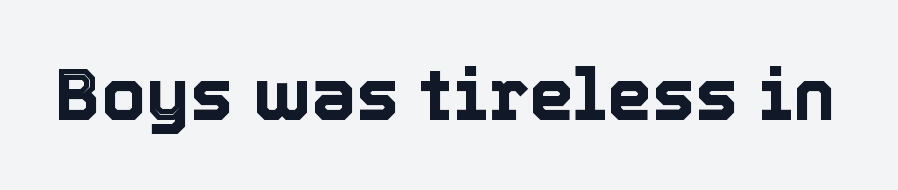
Clear beneath every line of the passage. Short note: letters normally spaced. The passage shown is typed in a proportional face where columns would drift. Is there any slant? The stems are plumb.
